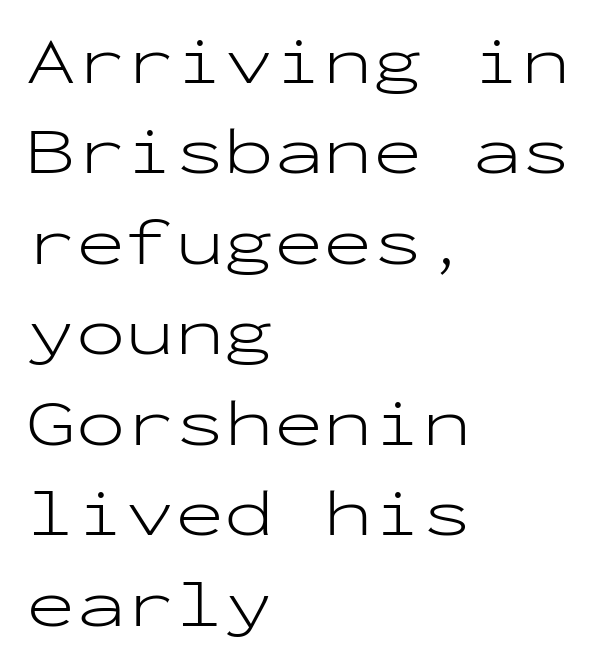
The rendering anchors every line to the left-hand side. The letters stand upright; this is a roman face. Type without underlining. A quiet, ordinary-to-light weight characterises the typeface.
